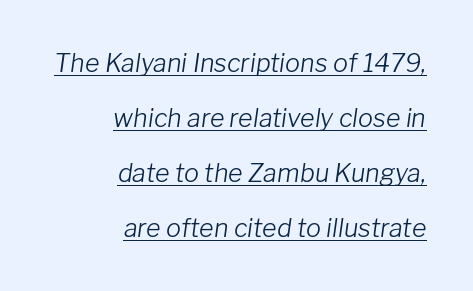
Right-aligned paragraph, ragged on the left. Standard letterfit; no display-style spreading of the glyphs. Underlined type. The axis of the letterforms is tilted away from vertical. Widely set lines give the paragraph a tall, airy silhouette. Ink coverage per letter is moderate at most.
